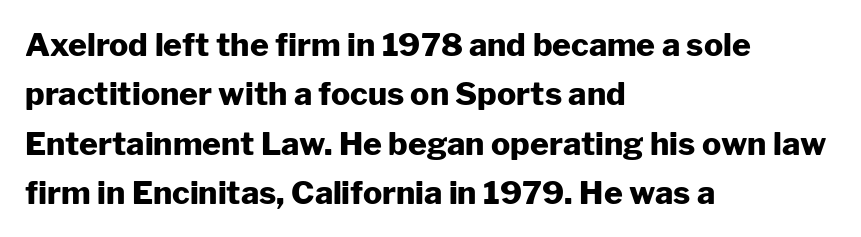
Q: Is the text bold? A: Yes.
Q: Is the text italic (slanted)? A: No, it is upright.
Q: Is the typeface a serif or a sans-serif typeface? A: Sans-serif.
Q: Is the text underlined? A: No.
Q: How is the paragraph aligned? A: Left-aligned.
Q: Is the spacing between letters normal or unusually wide? A: Normal.
Q: Is the spacing between lines tight, normal or loose? A: Normal.
Q: Width (condensed, normal, or wide)? A: Normal.
Q: Stroke contrast? A: Low.
Q: x-height? A: Medium.
Q: Monospaced? A: No.
